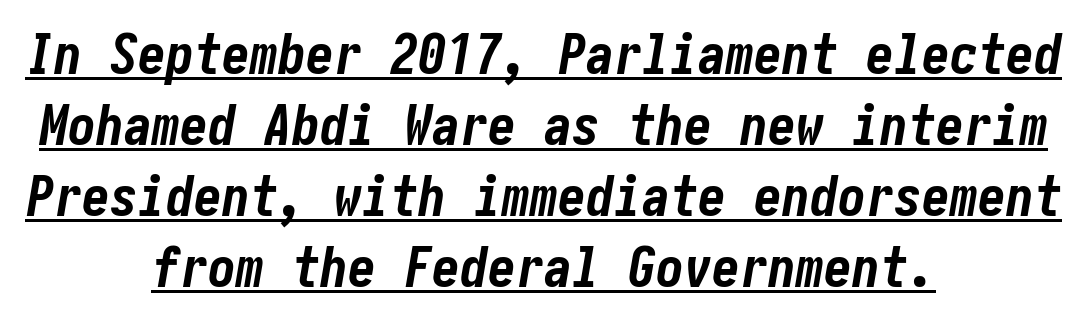
{"italic": "yes", "lean": "right", "slant_degrees": 10, "bold": "yes", "weight": "bold", "width": "condensed", "stroke_contrast": "low", "x_height": "medium", "underline": "yes", "align": "center", "line_spacing": "normal", "line_spacing_ratio": 1.27, "letter_spacing": "normal", "letter_spacing_em": 0.0, "glyph_px": 56}
